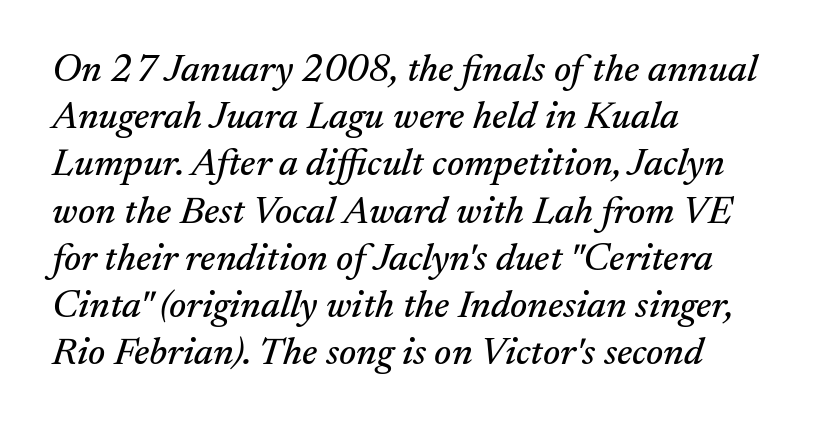
You could not count columns in this text — the font is proportionally spaced. Glance below the letters and you will spot only blank space. A typesetter would mark this as italic. The horizontal fit of the characters is conventional and even.
